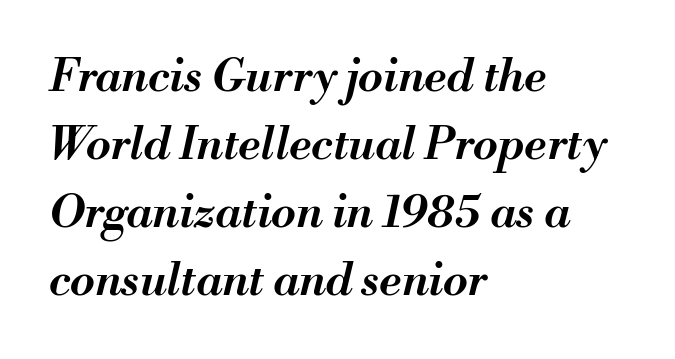
The image shows 45 px semibold type, italic (leaning right); set left-aligned, normal line spacing (1.51x), normal letter spacing, not underlined; medium stroke contrast and a small x-height.
